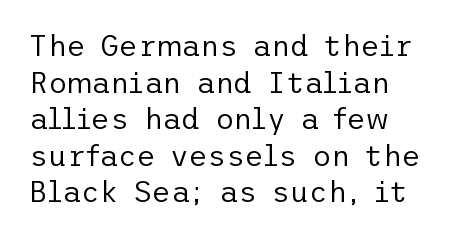
The image shows 29 px regular-weight sans-serif type, upright; set left-aligned, normal line spacing (1.26x), normal letter spacing, not underlined; low stroke contrast and a medium x-height.
